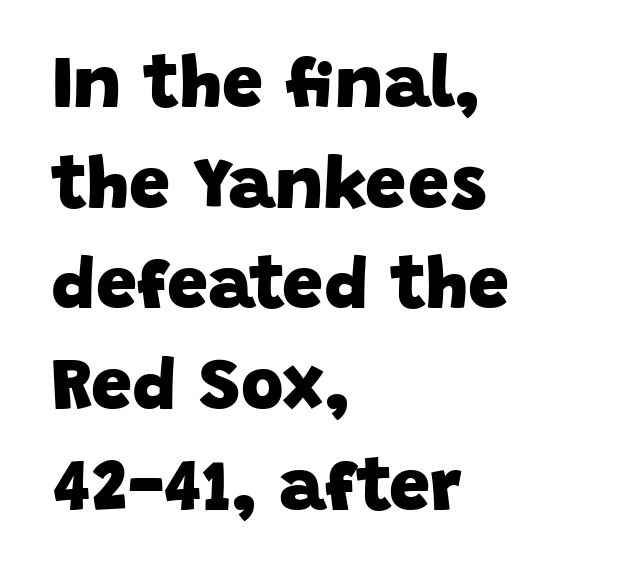
The image shows 73 px heavy sans-serif type; set left-aligned, normal line spacing (1.38x), normal letter spacing, not underlined; low stroke contrast and a large x-height.
